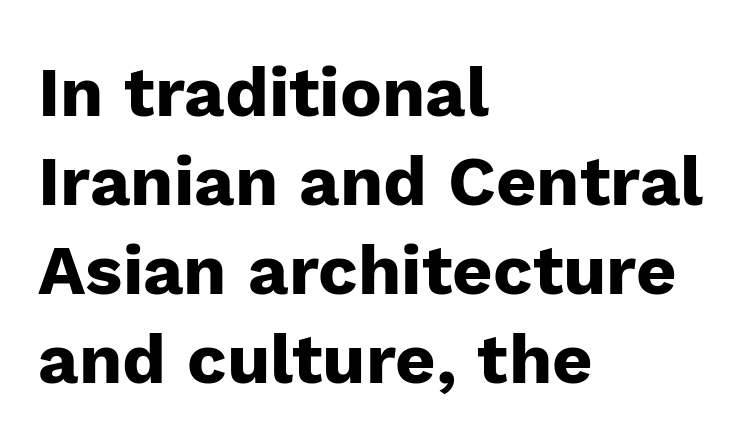
Classification — sans serif. These lines keep a tight, regular rhythm from letter to letter. Heft: maximum for text — a bold. Decoration check: the copy has no underline.
